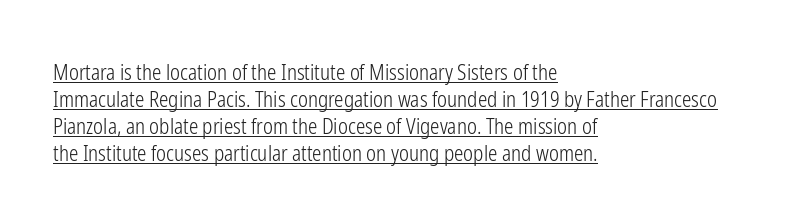
Teacher's note: observe the even left margin — that is flush-left alignment. Notice how the stems are strictly vertical — no italics here. In designer terms, the underline attribute is active on this setting. A typesetter would call this leading conventional body-copy spacing.
